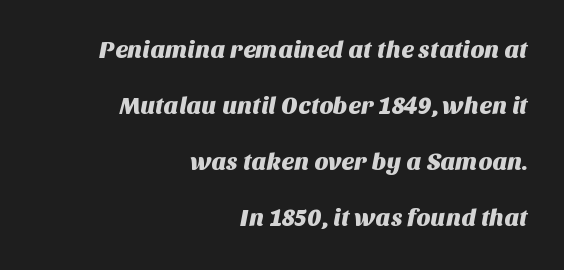
Q: Is the text underlined? A: No.
Q: How is the paragraph aligned? A: Right-aligned.
Q: Is the spacing between letters normal or unusually wide? A: Normal.
Q: Is the spacing between lines tight, normal or loose? A: Loose.
